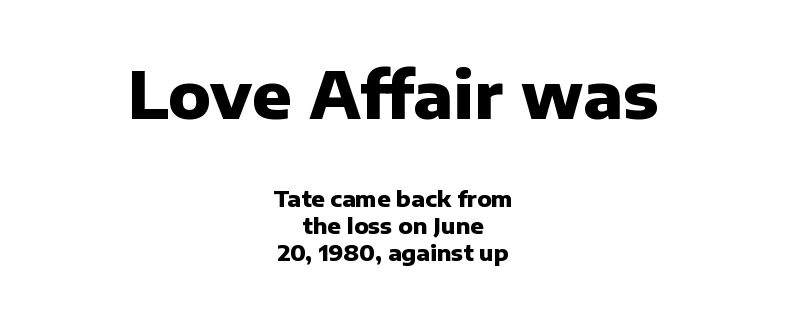
The image shows 65 px heavy sans-serif type, upright; set centered, line spacing 1.23x, normal letter spacing, not underlined; the first (top) block is 2.95x larger; low stroke contrast and a medium x-height.
